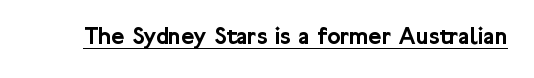
The image shows 25 px text type, upright; set normal letter spacing, underlined.
